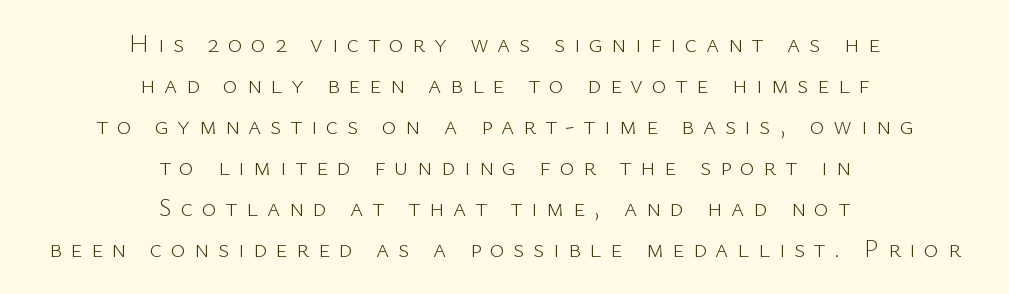
{"italic": "no", "bold": "no", "underline": "no", "align": "center", "line_spacing": "normal", "line_spacing_ratio": 1.64, "letter_spacing": "wide", "letter_spacing_em": 0.35, "glyph_px": 25}
